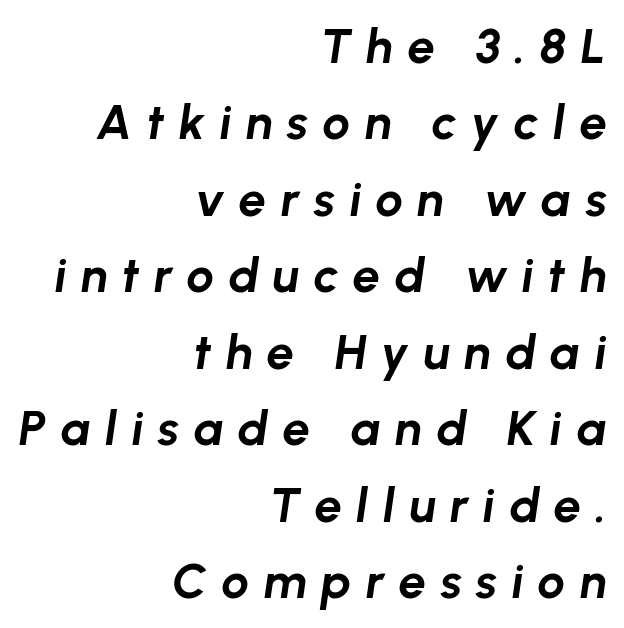
{"italic": "yes", "lean": "right", "slant_degrees": 8, "bold": "yes", "weight": "bold", "width": "normal", "stroke_contrast": "low", "x_height": "medium", "monospaced": "no", "underline": "no", "align": "right", "line_spacing": "normal", "line_spacing_ratio": 1.56, "letter_spacing": "wide", "letter_spacing_em": 0.29, "glyph_px": 49}
